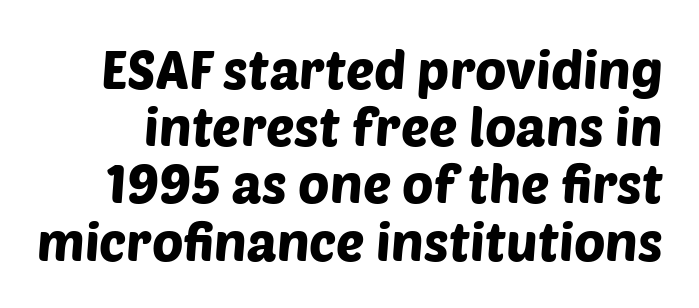
The image shows 53 px sans-serif type; set tight line spacing (1.08x), normal letter spacing, not underlined; low stroke contrast and a large x-height.
